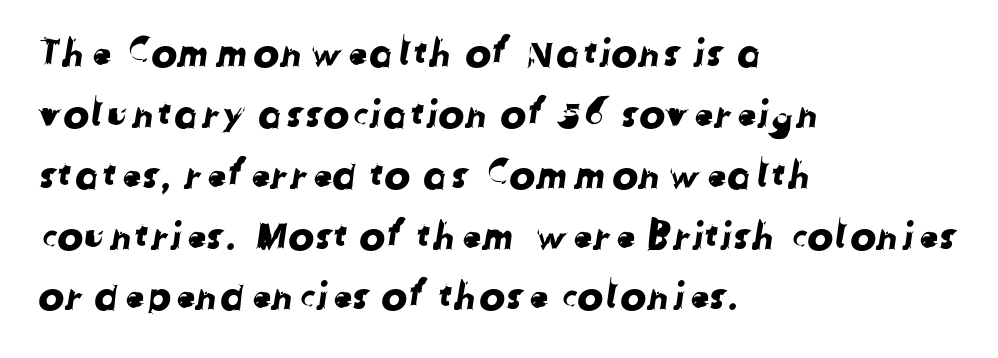
The line texture is even and compact thanks to regular tracking. Horizontally, the lines are justified to the leading edge only. The space beneath each line is pristine and unruled. Here the designer chose a conventional face with non-uniform glyph widths.
